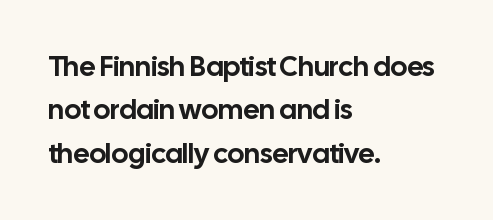
The image shows 28 px sans-serif type, upright; set left-aligned, normal line spacing (1.55x), normal letter spacing, not underlined; low stroke contrast and a medium x-height.
